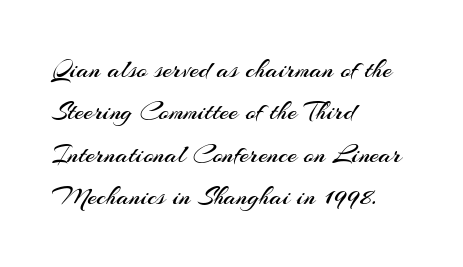
Q: Is the text bold? A: No.
Q: Is the text italic (slanted)? A: Yes.
Q: Is the text underlined? A: No.
Q: How is the paragraph aligned? A: Left-aligned.
Q: Is the spacing between letters normal or unusually wide? A: Normal.
Q: Is the spacing between lines tight, normal or loose? A: Normal.
